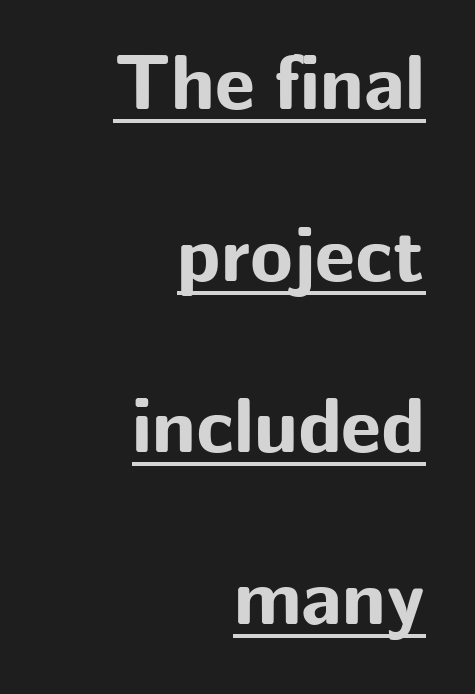
Q: Is the text bold? A: Yes.
Q: Is the text italic (slanted)? A: No, it is upright.
Q: Is the typeface a serif or a sans-serif typeface? A: Sans-serif.
Q: Is the text underlined? A: Yes.
Q: How is the paragraph aligned? A: Right-aligned.
Q: Is the spacing between letters normal or unusually wide? A: Normal.
Q: Is the spacing between lines tight, normal or loose? A: Loose.
Q: Width (condensed, normal, or wide)? A: Normal.
Q: Stroke contrast? A: Low.
Q: x-height? A: Medium.
Q: Monospaced? A: No.
